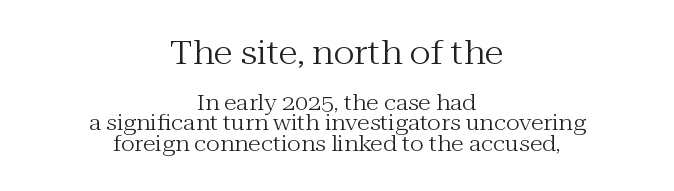
Short and long lines alike share a common midpoint. Stems here are at most as thick as an everyday book face. In terms of posture, this sample is upright. The tracking reads as untouched default to a designer's eye.
